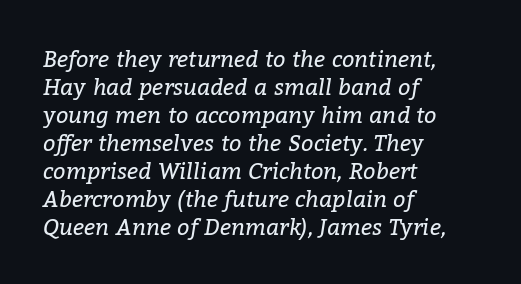
Q: Is the text bold? A: No.
Q: Is the text italic (slanted)? A: Yes, it leans right by about 9 degrees.
Q: Is the text underlined? A: No.
Q: How is the paragraph aligned? A: Left-aligned.
Q: Is the spacing between letters normal or unusually wide? A: Normal.
Q: Is the spacing between lines tight, normal or loose? A: Normal.
